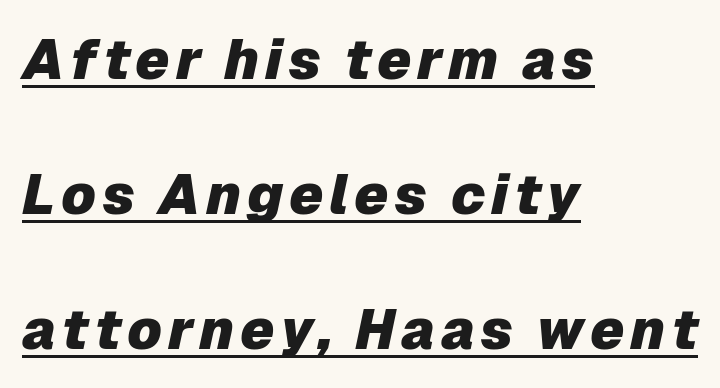
This sample trades compactness for vertical openness between lines. Is this a fixed-width face? No — the glyphs have proportional, varying widths. Tall strokes in this sample are angled rather than plumb. Underlining? Definitely there.
